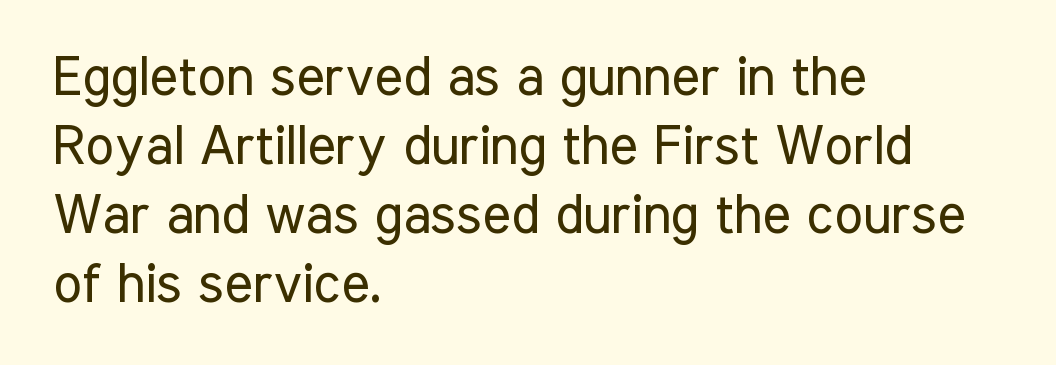
{"serif": "no", "italic": "no", "bold": "no", "weight": "regular", "width": "condensed", "stroke_contrast": "low", "x_height": "medium", "monospaced": "no", "underline": "no", "align": "left", "line_spacing": "normal", "line_spacing_ratio": 1.28, "letter_spacing": "normal", "letter_spacing_em": 0.0, "glyph_px": 54}
